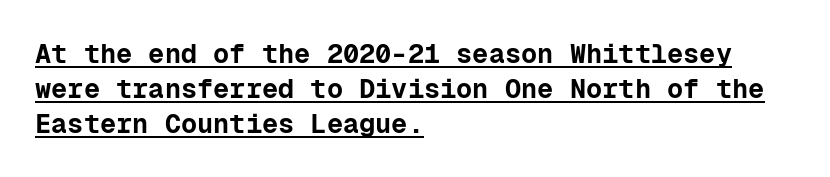
The image shows 27 px bold type, upright; set left-aligned, normal line spacing (1.3x), normal letter spacing, underlined.
